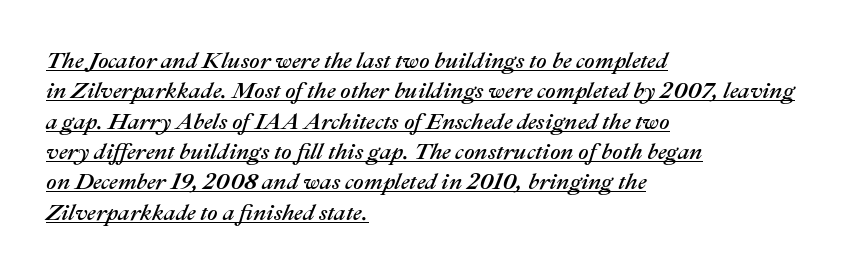
The image shows 23 px text type, italic (leaning right); set left-aligned, normal line spacing (1.32x), normal letter spacing, underlined.
